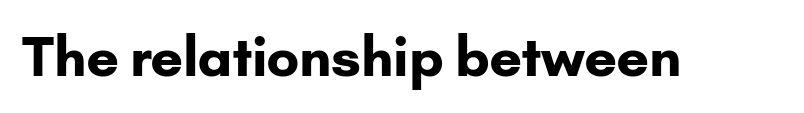
{"serif": "no", "italic": "no", "bold": "yes", "weight": "bold", "width": "normal", "stroke_contrast": "low", "x_height": "small", "monospaced": "no", "underline": "no", "letter_spacing": "normal", "letter_spacing_em": 0.0, "glyph_px": 54}
